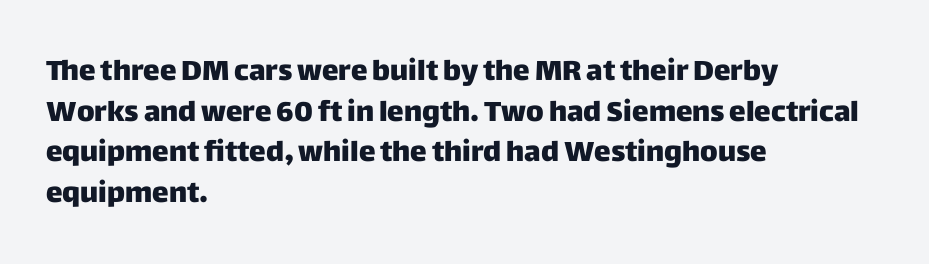
Q: Is the text bold? A: Yes.
Q: Is the text italic (slanted)? A: No, it is upright.
Q: Is the typeface a serif or a sans-serif typeface? A: Sans-serif.
Q: Is the text underlined? A: No.
Q: How is the paragraph aligned? A: Left-aligned.
Q: Is the spacing between letters normal or unusually wide? A: Normal.
Q: Is the spacing between lines tight, normal or loose? A: Normal.
Q: Width (condensed, normal, or wide)? A: Normal.
Q: Stroke contrast? A: Low.
Q: x-height? A: Large.
Q: Monospaced? A: No.
